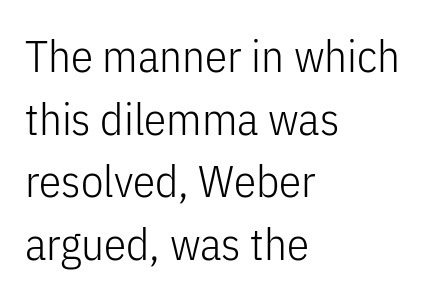
Q: Is the text bold? A: No.
Q: Is the text italic (slanted)? A: No, it is upright.
Q: Is the typeface a serif or a sans-serif typeface? A: Sans-serif.
Q: Is the text underlined? A: No.
Q: How is the paragraph aligned? A: Left-aligned.
Q: Is the spacing between letters normal or unusually wide? A: Normal.
Q: Is the spacing between lines tight, normal or loose? A: Normal.
Q: Width (condensed, normal, or wide)? A: Condensed.
Q: Stroke contrast? A: Low.
Q: x-height? A: Medium.
Q: Monospaced? A: No.
